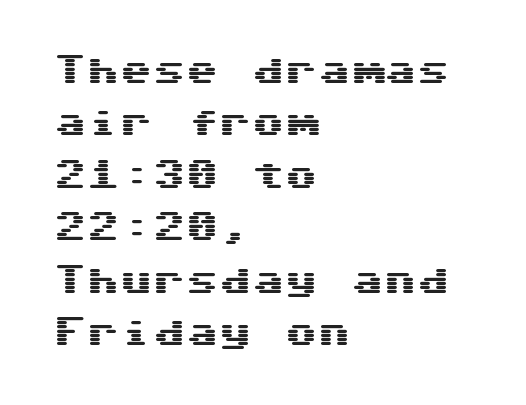
{"serif": "no", "italic": "no", "width": "wide", "stroke_contrast": "medium", "x_height": "medium", "underline": "no", "align": "left", "line_spacing": "normal", "line_spacing_ratio": 1.59, "letter_spacing": "normal", "letter_spacing_em": 0.0, "glyph_px": 33}
